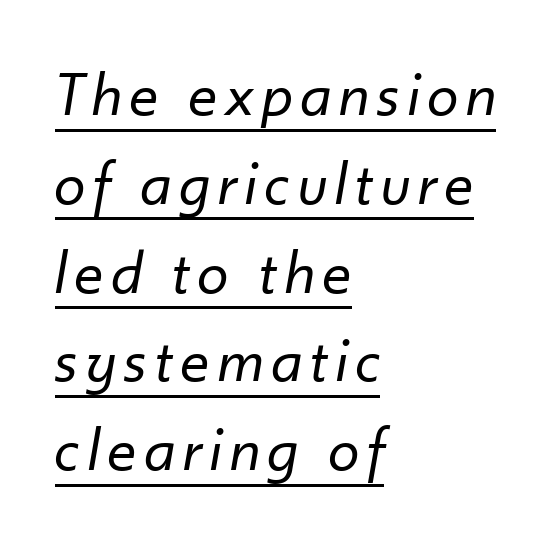
Q: Is the text bold? A: No.
Q: Is the text italic (slanted)? A: Yes, it leans right by about 10 degrees.
Q: Is the text underlined? A: Yes.
Q: How is the paragraph aligned? A: Left-aligned.
Q: Is the spacing between lines tight, normal or loose? A: Normal.
Q: Width (condensed, normal, or wide)? A: Normal.
Q: Stroke contrast? A: Low.
Q: x-height? A: Small.
Q: Monospaced? A: No.
